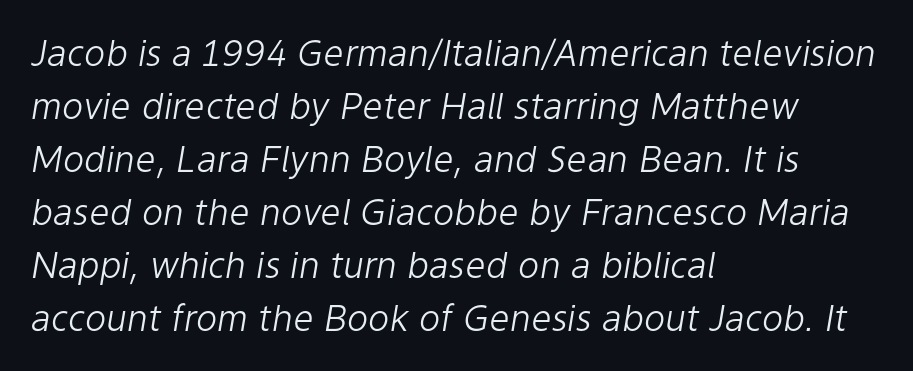
Q: Is the text bold? A: No.
Q: Is the text italic (slanted)? A: Yes, it leans right by about 9 degrees.
Q: Is the text underlined? A: No.
Q: How is the paragraph aligned? A: Left-aligned.
Q: Is the spacing between letters normal or unusually wide? A: Normal.
Q: Is the spacing between lines tight, normal or loose? A: Normal.
Q: Width (condensed, normal, or wide)? A: Normal.
Q: Stroke contrast? A: Low.
Q: x-height? A: Medium.
Q: Monospaced? A: No.
